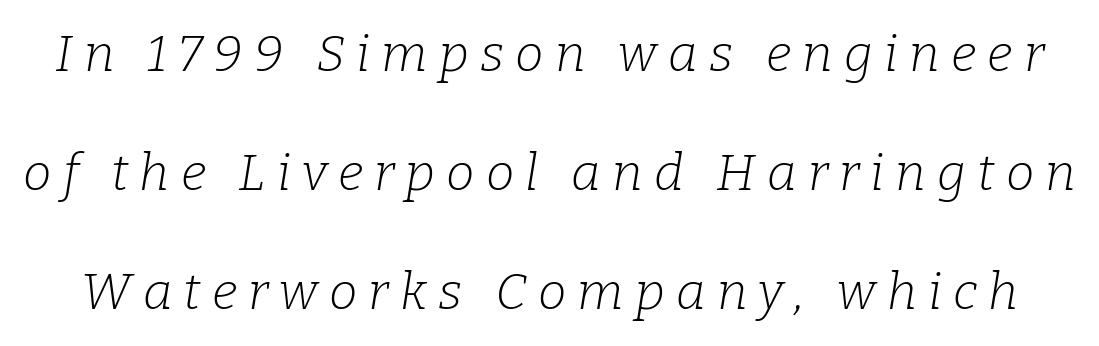
Q: Is the text bold? A: No.
Q: Is the text italic (slanted)? A: Yes, it leans right by about 9 degrees.
Q: Is the typeface a serif or a sans-serif typeface? A: Serif.
Q: Is the text underlined? A: No.
Q: Is the spacing between letters normal or unusually wide? A: Unusually wide.
Q: Is the spacing between lines tight, normal or loose? A: Loose.
Q: Width (condensed, normal, or wide)? A: Normal.
Q: Stroke contrast? A: Low.
Q: x-height? A: Medium.
Q: Monospaced? A: No.
